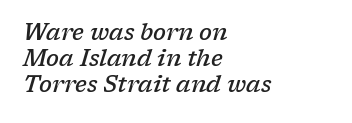
{"italic": "yes", "lean": "right", "slant_degrees": 17, "bold": "semi", "underline": "no", "align": "left", "line_spacing": "tight", "line_spacing_ratio": 1.14, "letter_spacing": "normal", "letter_spacing_em": 0.0, "glyph_px": 23}
